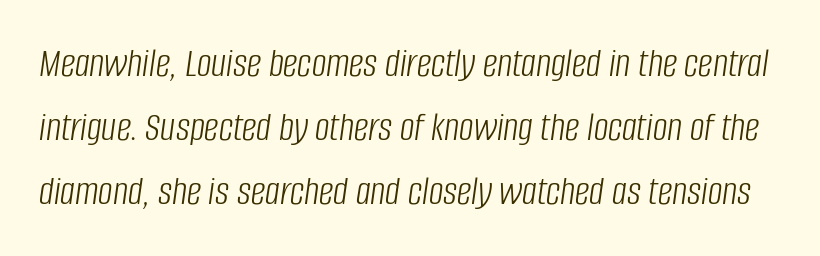
Q: Is the text bold? A: No.
Q: Is the text italic (slanted)? A: Yes, it leans right by about 8 degrees.
Q: Is the text underlined? A: No.
Q: Is the spacing between letters normal or unusually wide? A: Normal.
Q: Is the spacing between lines tight, normal or loose? A: Normal.
Q: Width (condensed, normal, or wide)? A: Condensed.
Q: Stroke contrast? A: Low.
Q: x-height? A: Large.
Q: Monospaced? A: No.
